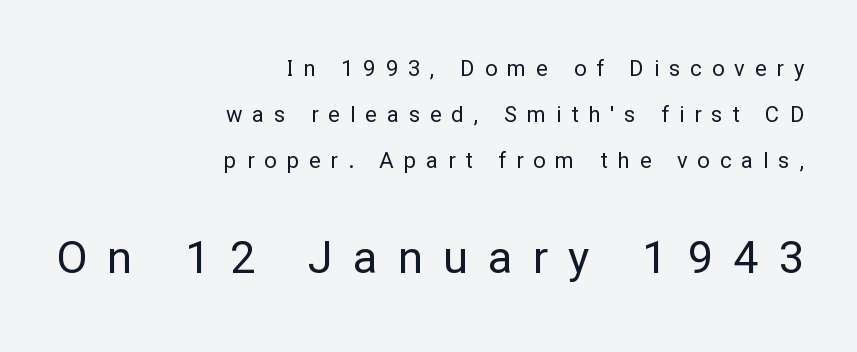
Q: Is the text bold? A: No.
Q: Is the text italic (slanted)? A: No, it is upright.
Q: Is the typeface a serif or a sans-serif typeface? A: Sans-serif.
Q: Is the text underlined? A: No.
Q: How is the paragraph aligned? A: Right-aligned.
Q: Is the spacing between letters normal or unusually wide? A: Unusually wide.
Q: Is the spacing between lines tight, normal or loose? A: Loose.
Q: Which block of text is set in a larger size, the first (top) or the second (bottom)? A: The second (bottom) one.
Q: Width (condensed, normal, or wide)? A: Normal.
Q: Stroke contrast? A: Low.
Q: x-height? A: Medium.
Q: Monospaced? A: No.
